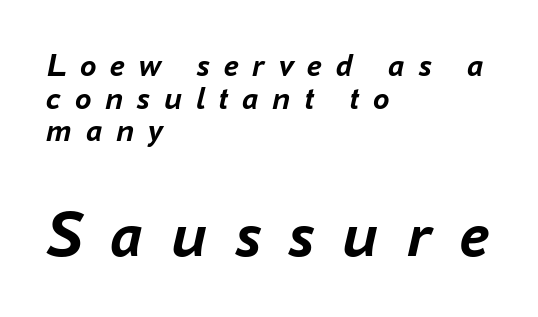
Q: Is the text bold? A: Yes.
Q: Is the text italic (slanted)? A: Yes, it leans right by about 16 degrees.
Q: Is the text underlined? A: No.
Q: How is the paragraph aligned? A: Left-aligned.
Q: Is the spacing between letters normal or unusually wide? A: Unusually wide.
Q: Is the spacing between lines tight, normal or loose? A: Tight.
Q: Which block of text is set in a larger size, the first (top) or the second (bottom)? A: The second (bottom) one.
Q: Width (condensed, normal, or wide)? A: Normal.
Q: Stroke contrast? A: Low.
Q: x-height? A: Medium.
Q: Monospaced? A: No.
